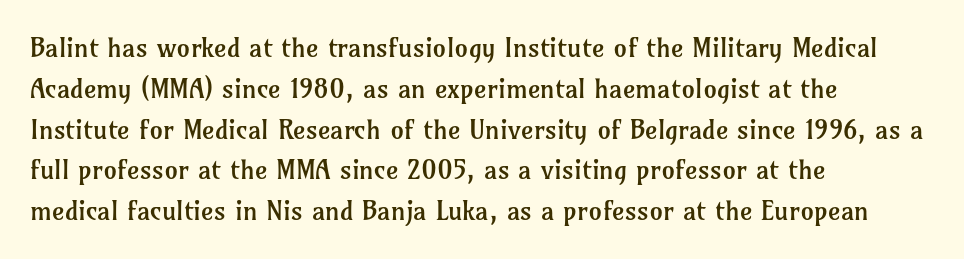
The passage shown stacks its lines at a standard gap. Plain, unruled lines of type. Summary of weight: not heavy and not bold. The rendering keeps characters at their native spacing. Notice how the stems are strictly vertical — no italics here.
